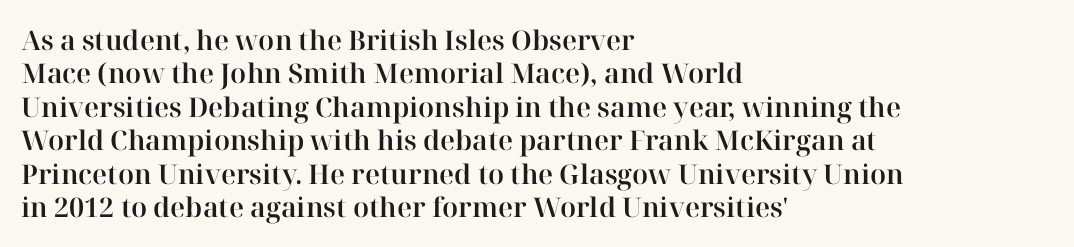
The specimen reads as upright at a glance. The words here are not underlined. Horizontal alignment here is leftward, the default for most running prose. The gaps between neighbouring characters are ordinary and unremarkable.
